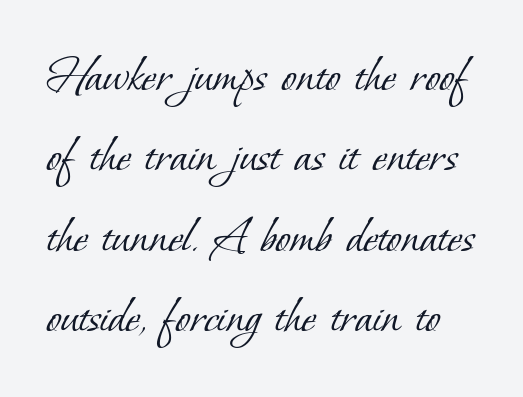
{"serif": "yes", "bold": "no", "weight": "light", "width": "normal", "stroke_contrast": "low", "x_height": "small", "monospaced": "no", "underline": "no", "line_spacing": "normal", "line_spacing_ratio": 1.46, "letter_spacing": "normal", "letter_spacing_em": 0.0, "glyph_px": 55}
